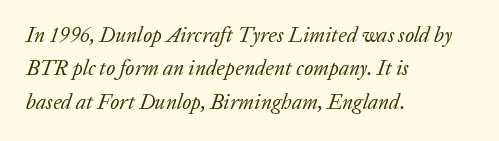
The image shows 21 px text type, italic (leaning right); set left-aligned, normal line spacing (1.59x), normal letter spacing, not underlined.
